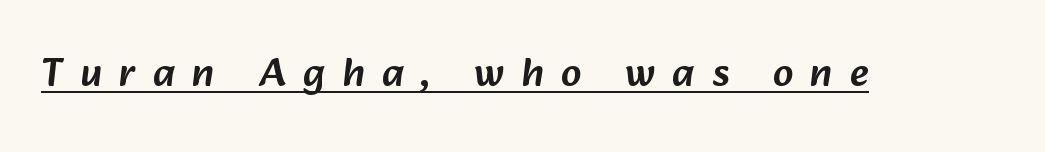
Q: Is the typeface a serif or a sans-serif typeface? A: Sans-serif.
Q: Is the text underlined? A: Yes.
Q: Is the spacing between letters normal or unusually wide? A: Unusually wide.
Q: Width (condensed, normal, or wide)? A: Normal.
Q: Stroke contrast? A: Low.
Q: x-height? A: Medium.
Q: Monospaced? A: No.
